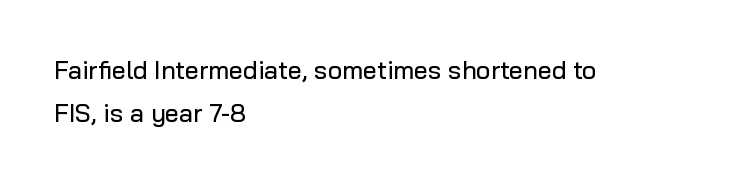
{"italic": "no", "underline": "no", "align": "left", "line_spacing_ratio": 1.72, "letter_spacing": "normal", "letter_spacing_em": 0.0, "glyph_px": 25}
